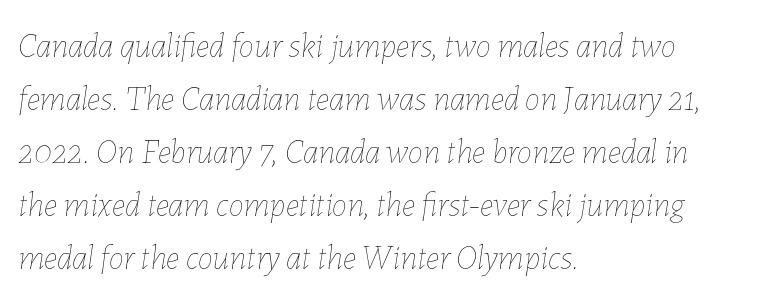
{"italic": "yes", "lean": "right", "slant_degrees": 7, "bold": "no", "weight": "thin", "width": "normal", "stroke_contrast": "low", "x_height": "medium", "monospaced": "no", "underline": "no", "align": "left", "line_spacing": "normal", "line_spacing_ratio": 1.56, "letter_spacing": "normal", "letter_spacing_em": 0.0, "glyph_px": 34}
